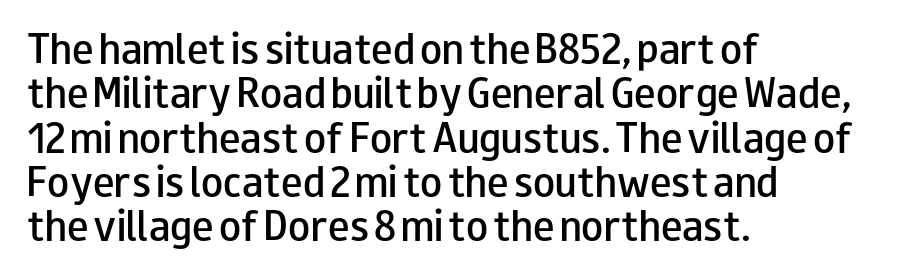
{"serif": "no", "italic": "no", "bold": "semi", "weight": "semibold", "width": "wide", "stroke_contrast": "low", "x_height": "small", "monospaced": "no", "underline": "no", "align": "left", "line_spacing_ratio": 1.23, "letter_spacing": "normal", "letter_spacing_em": 0.0, "glyph_px": 36}
